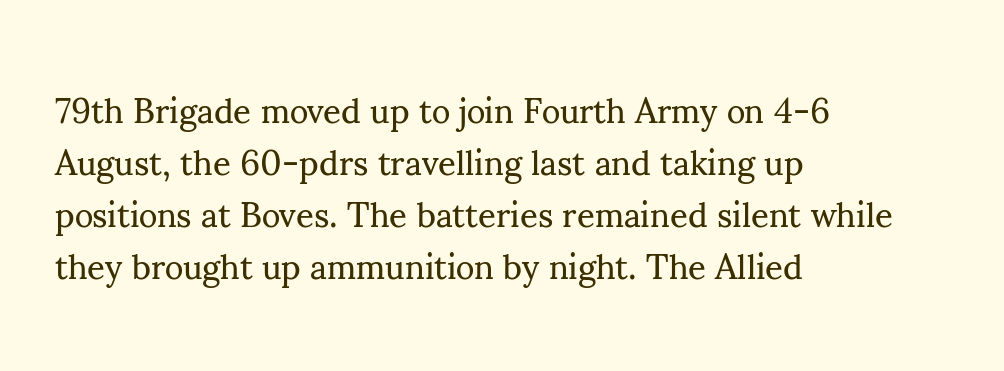
Think of a printed novel: that variable character pitch is what you see here. The lines sit at an ordinary, default distance from one another. Where is the straight margin? On the left. Ordinary non-slanted type is in use.
